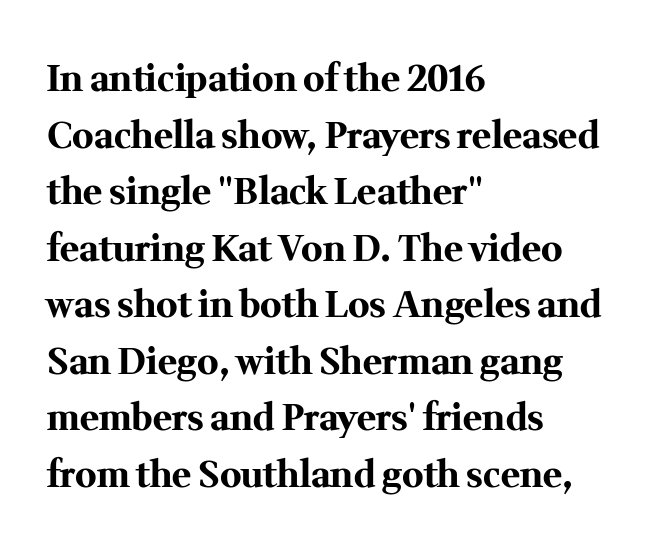
These lines stack with their left ends in a neat column. Nobody drew a line under any word here. Bold? Absolutely — the strokes are thick and heavy. Spacing verdict: proportional, widths tailored to each character.
